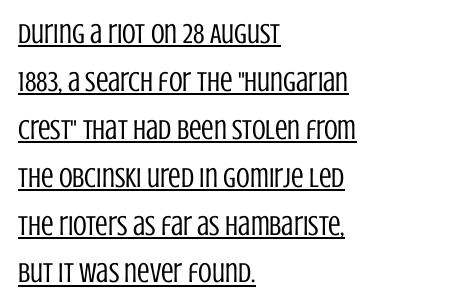
{"serif": "no", "italic": "no", "bold": "no", "weight": "regular", "width": "condensed", "stroke_contrast": "low", "x_height": "large", "monospaced": "no", "underline": "yes", "align": "left", "line_spacing_ratio": 1.71, "letter_spacing": "normal", "letter_spacing_em": 0.0, "glyph_px": 28}
